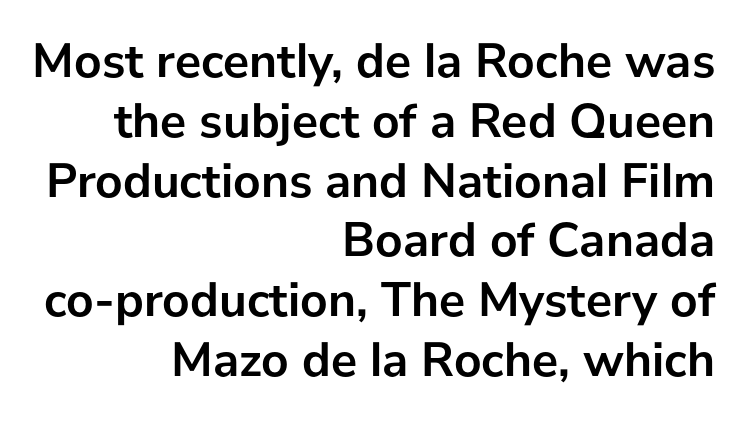
The image shows 49 px semibold sans-serif type, upright; set right-aligned, line spacing 1.22x, normal letter spacing, not underlined; low stroke contrast and a medium x-height.
